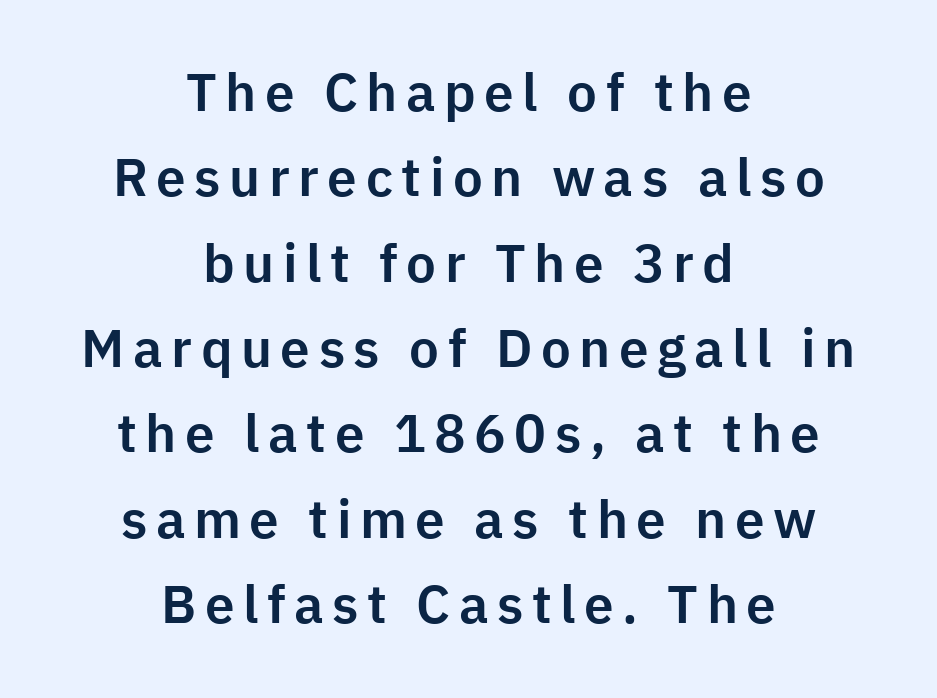
The space between consecutive lines is moderate. Tall strokes in this sample are plumb rather than angled. To sum up the face: it is a sans, with no serifs. Just letters on the line, the space beneath them empty.
